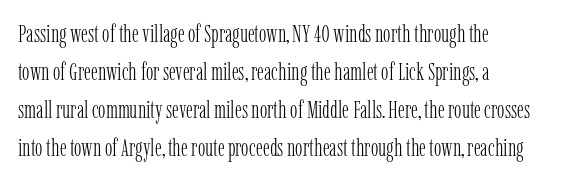
Q: Is the text bold? A: No.
Q: Is the text italic (slanted)? A: No, it is upright.
Q: Is the text underlined? A: No.
Q: How is the paragraph aligned? A: Left-aligned.
Q: Is the spacing between letters normal or unusually wide? A: Normal.
Q: Is the spacing between lines tight, normal or loose? A: Normal.
